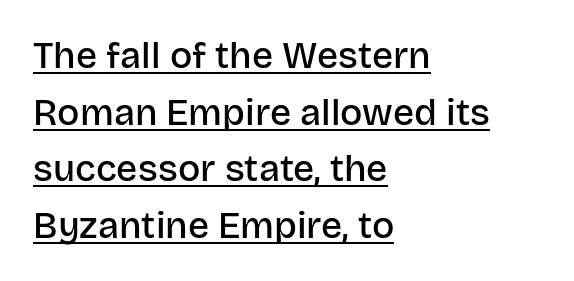
Q: Is the text bold? A: Semi-bold.
Q: Is the text italic (slanted)? A: No, it is upright.
Q: Is the typeface a serif or a sans-serif typeface? A: Sans-serif.
Q: Is the text underlined? A: Yes.
Q: How is the paragraph aligned? A: Left-aligned.
Q: Is the spacing between letters normal or unusually wide? A: Normal.
Q: Is the spacing between lines tight, normal or loose? A: Normal.
Q: Width (condensed, normal, or wide)? A: Normal.
Q: Stroke contrast? A: Low.
Q: x-height? A: Large.
Q: Monospaced? A: No.
